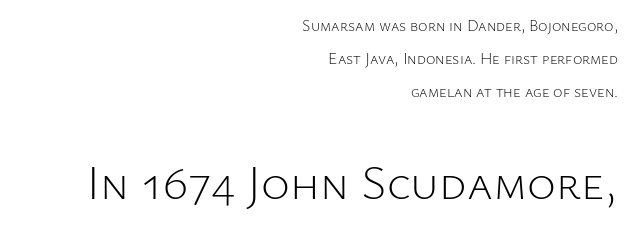
Q: Is the text bold? A: No.
Q: Is the text italic (slanted)? A: No, it is upright.
Q: Is the typeface a serif or a sans-serif typeface? A: Sans-serif.
Q: Is the text underlined? A: No.
Q: How is the paragraph aligned? A: Right-aligned.
Q: Is the spacing between letters normal or unusually wide? A: Normal.
Q: Is the spacing between lines tight, normal or loose? A: Loose.
Q: Which block of text is set in a larger size, the first (top) or the second (bottom)? A: The second (bottom) one.
Q: Width (condensed, normal, or wide)? A: Normal.
Q: Stroke contrast? A: Low.
Q: x-height? A: Medium.
Q: Monospaced? A: No.
